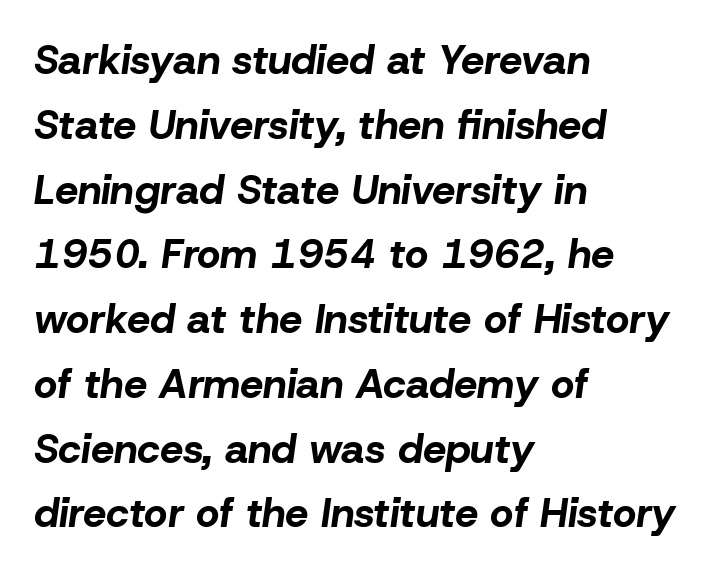
Q: Is the text bold? A: Yes.
Q: Is the text italic (slanted)? A: Yes, it leans right by about 8 degrees.
Q: Is the text underlined? A: No.
Q: How is the paragraph aligned? A: Left-aligned.
Q: Is the spacing between letters normal or unusually wide? A: Normal.
Q: Is the spacing between lines tight, normal or loose? A: Normal.
Q: Width (condensed, normal, or wide)? A: Normal.
Q: Stroke contrast? A: Low.
Q: x-height? A: Medium.
Q: Monospaced? A: No.
